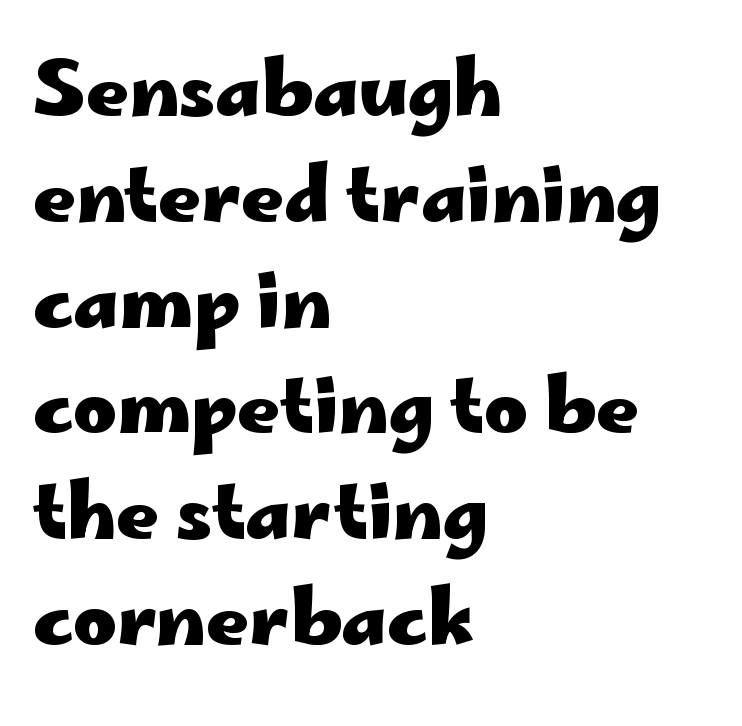
The image shows 74 px heavy, wide sans-serif type, upright; set left-aligned, normal line spacing (1.43x), normal letter spacing, not underlined; low stroke contrast and a small x-height.
